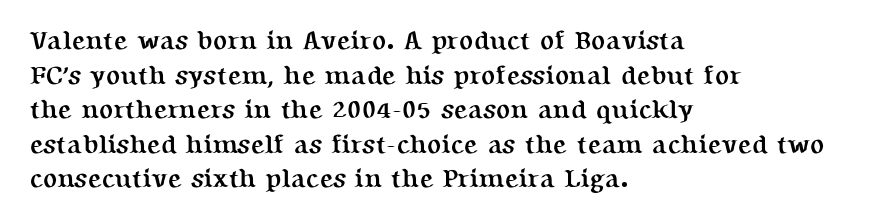
The image shows 26 px bold type, upright; set left-aligned, normal line spacing (1.33x), normal letter spacing, not underlined.
